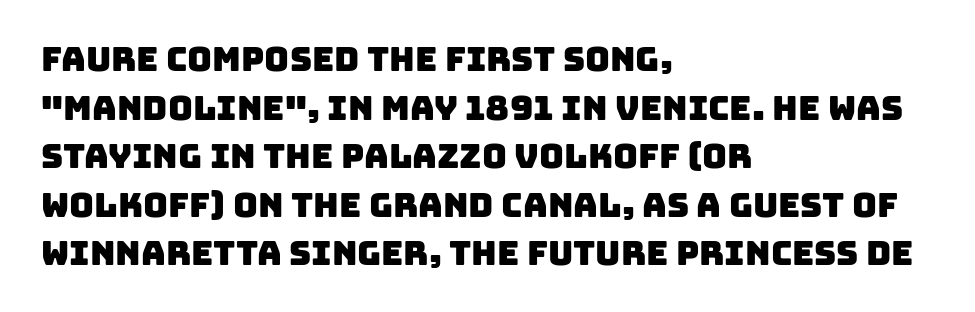
Q: Is the typeface a serif or a sans-serif typeface? A: Sans-serif.
Q: Is the text underlined? A: No.
Q: How is the paragraph aligned? A: Left-aligned.
Q: Is the spacing between letters normal or unusually wide? A: Normal.
Q: Is the spacing between lines tight, normal or loose? A: Normal.
Q: Width (condensed, normal, or wide)? A: Normal.
Q: Stroke contrast? A: Low.
Q: x-height? A: Large.
Q: Monospaced? A: No.
